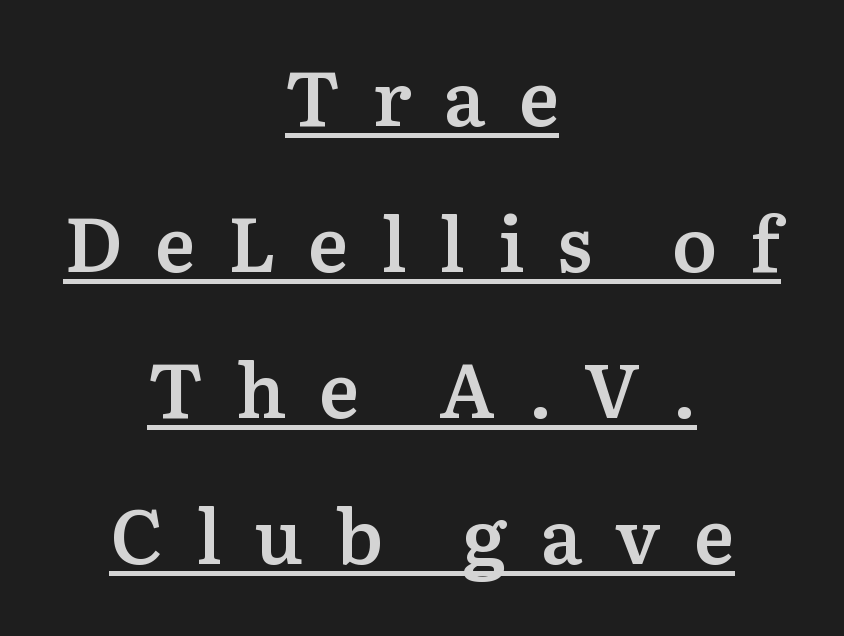
The image shows 76 px semibold serif type, upright; set centered, loose line spacing (1.92x), unusually wide letter spacing (+0.43 em), underlined; medium stroke contrast and a medium x-height.
